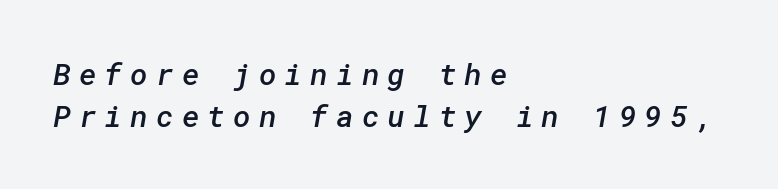
{"serif": "no", "bold": "semi", "weight": "semibold", "width": "normal", "stroke_contrast": "low", "x_height": "medium", "underline": "no", "align": "left", "line_spacing": "normal", "line_spacing_ratio": 1.39, "letter_spacing": "wide", "letter_spacing_em": 0.27, "glyph_px": 30}
